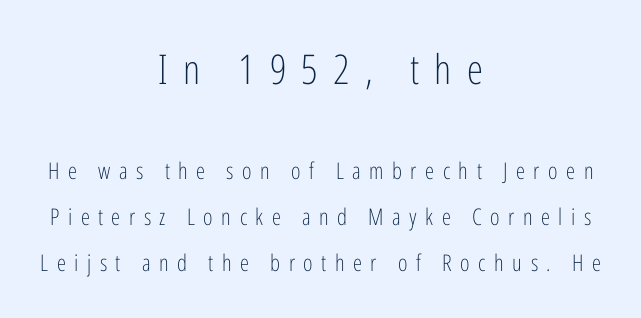
Q: Is the text bold? A: No.
Q: Is the text italic (slanted)? A: No, it is upright.
Q: Is the typeface a serif or a sans-serif typeface? A: Sans-serif.
Q: Is the text underlined? A: No.
Q: How is the paragraph aligned? A: Centered.
Q: Is the spacing between letters normal or unusually wide? A: Unusually wide.
Q: Is the spacing between lines tight, normal or loose? A: Loose.
Q: Which block of text is set in a larger size, the first (top) or the second (bottom)? A: The first (top) one.
Q: Width (condensed, normal, or wide)? A: Condensed.
Q: Stroke contrast? A: Low.
Q: x-height? A: Medium.
Q: Monospaced? A: No.
